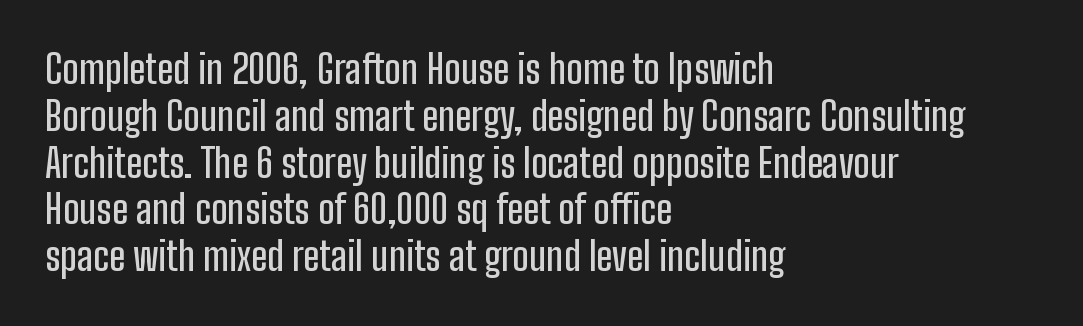
Here the glyphs are tracked normally, forming tight word shapes. Which margin do the lines hug? The left one — the right edge is uneven. If you drew a line through each stem, it would be perfectly vertical. The font family rendered here belongs to the sans-serif group.
